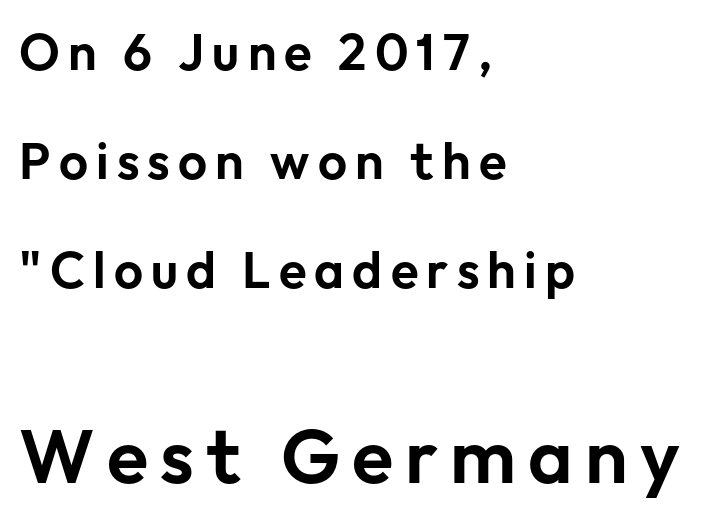
Q: Is the text italic (slanted)? A: No, it is upright.
Q: Is the typeface a serif or a sans-serif typeface? A: Sans-serif.
Q: Is the text underlined? A: No.
Q: How is the paragraph aligned? A: Left-aligned.
Q: Is the spacing between lines tight, normal or loose? A: Loose.
Q: Which block of text is set in a larger size, the first (top) or the second (bottom)? A: The second (bottom) one.
Q: Width (condensed, normal, or wide)? A: Normal.
Q: Stroke contrast? A: Low.
Q: x-height? A: Medium.
Q: Monospaced? A: No.
